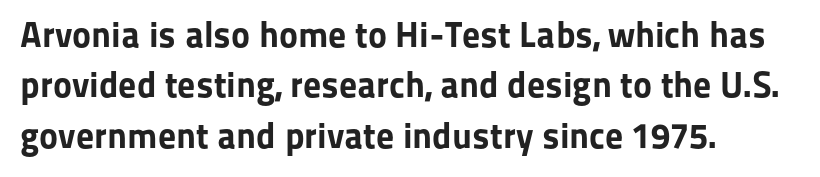
{"serif": "no", "italic": "no", "bold": "yes", "weight": "bold", "width": "normal", "stroke_contrast": "low", "x_height": "medium", "monospaced": "no", "underline": "no", "align": "left", "line_spacing": "normal", "line_spacing_ratio": 1.4, "letter_spacing": "normal", "letter_spacing_em": 0.0, "glyph_px": 36}
